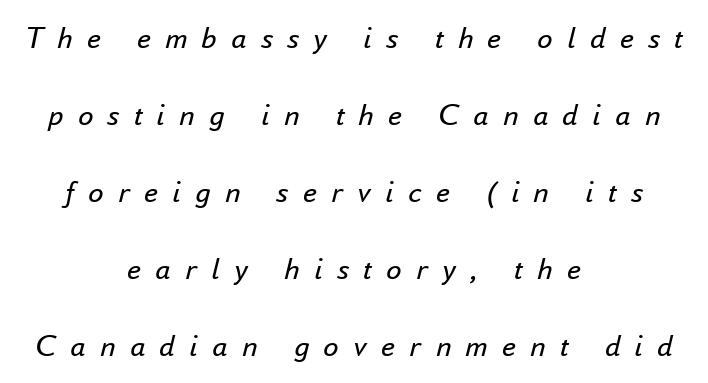
The image shows 31 px regular-weight type, italic (leaning right); set centered, loose line spacing (2.48x), unusually wide letter spacing (+0.46 em), not underlined; low stroke contrast and a small x-height.
